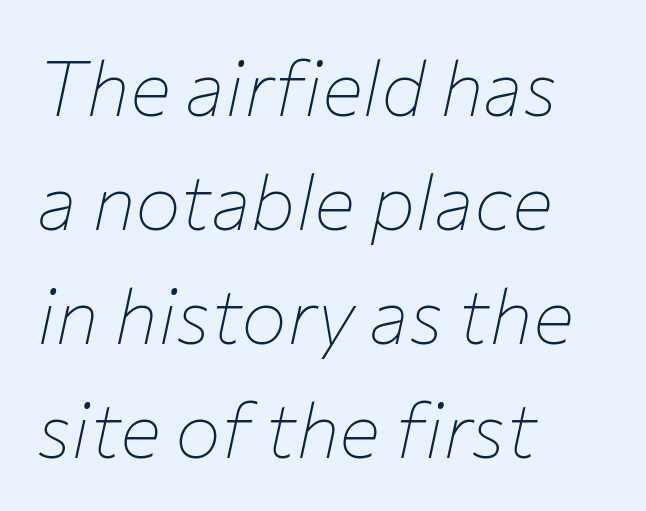
Spacing verdict: proportional, widths tailored to each character. Caption: face not bold, strokes unweighted. This sample keeps an unexceptional amount of space between lines. Layout note: lines flush left. Letters rest on an invisible, unmarked baseline.
